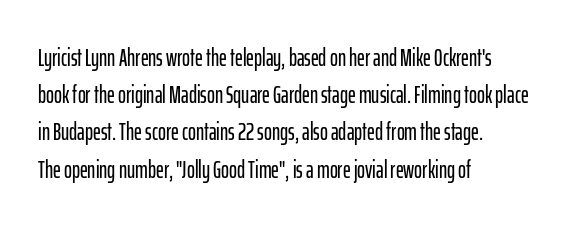
Interline gaps are of average width in this sample. The letters stand upright; this is a roman face. The face used here is rendered with its standard letterfit. Leftover space on each line is placed entirely after the last word. Beneath every word, the page is bare.
